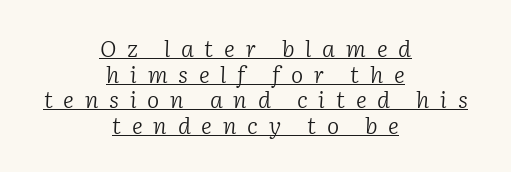
The image shows 23 px text type, italic (leaning right); set centered, tight line spacing (1.11x), unusually wide letter spacing (+0.47 em), underlined.
